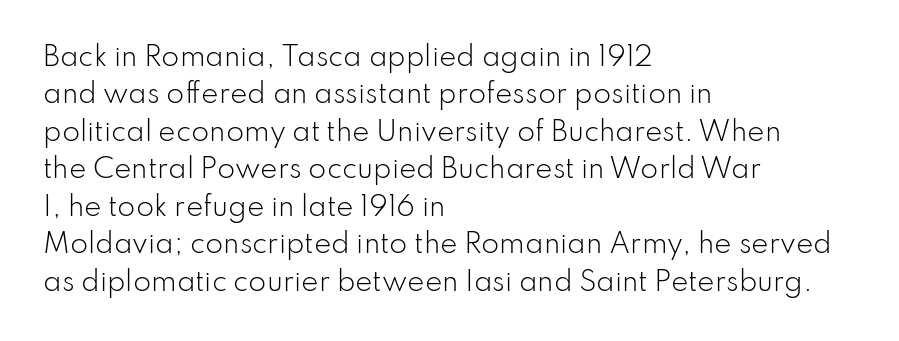
Q: Is the text bold? A: No.
Q: Is the text italic (slanted)? A: No, it is upright.
Q: Is the text underlined? A: No.
Q: How is the paragraph aligned? A: Left-aligned.
Q: Is the spacing between letters normal or unusually wide? A: Normal.
Q: Is the spacing between lines tight, normal or loose? A: Normal.
